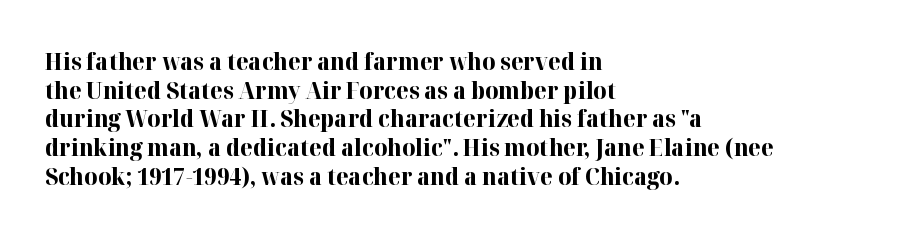
Q: Is the text bold? A: Yes.
Q: Is the text italic (slanted)? A: No, it is upright.
Q: Is the text underlined? A: No.
Q: How is the paragraph aligned? A: Left-aligned.
Q: Is the spacing between letters normal or unusually wide? A: Normal.
Q: Is the spacing between lines tight, normal or loose? A: Normal.
